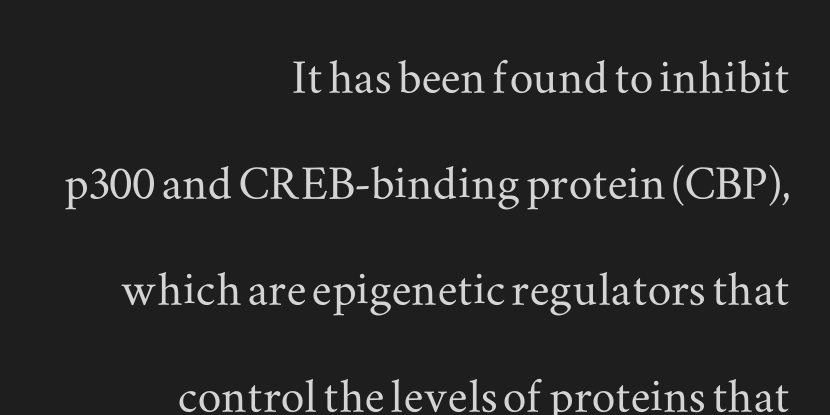
The image shows 59 px wide serif type, upright; set right-aligned, line spacing 1.8x, normal letter spacing, not underlined; medium stroke contrast and a small x-height.
